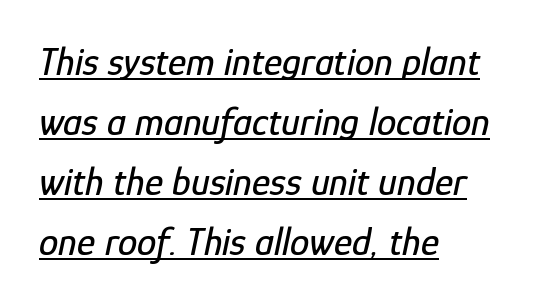
Do the characters align in a grid? No, the font is proportional. The glyphs are accompanied by a horizontal stroke just below them. The whole block is typeset with a tilt. Reading down the block, your eye returns to a fixed left position each line. Observe the ordinary spacing: letters are neighbours, not strangers. The designer left line spacing at the default.
